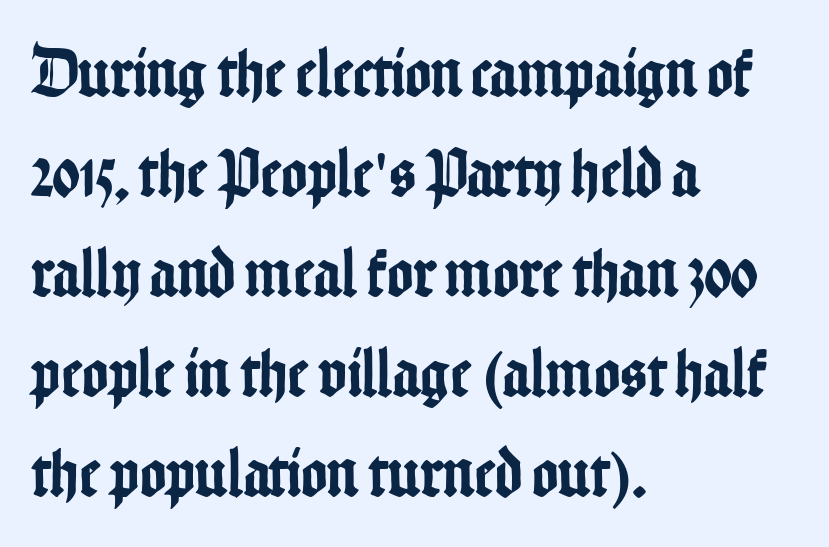
The image shows 70 px condensed sans-serif type, upright; set left-aligned, normal line spacing (1.43x), normal letter spacing, not underlined; low stroke contrast and a medium x-height.
